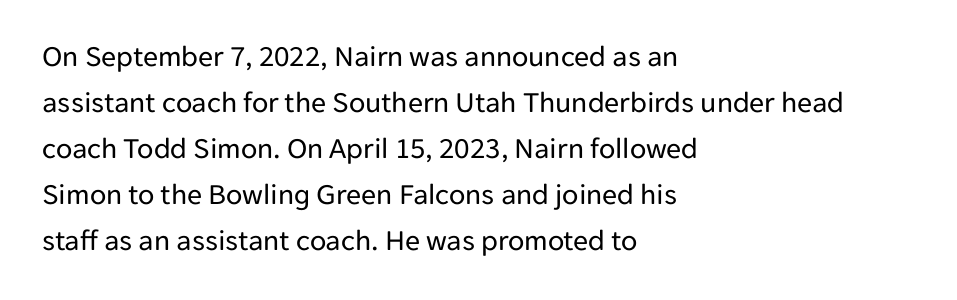
The image shows 30 px regular-weight sans-serif type, upright; set left-aligned, normal line spacing (1.53x), normal letter spacing, not underlined; low stroke contrast and a medium x-height.
